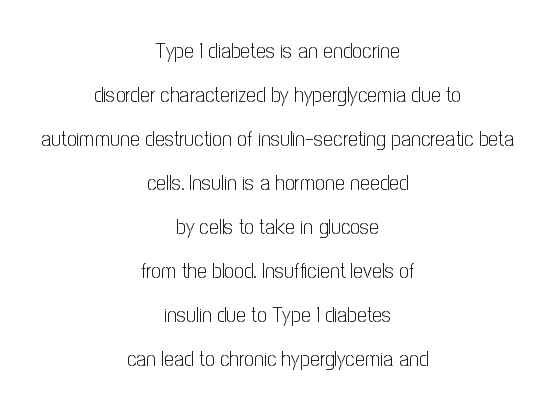
The image shows 22 px text type, upright; set centered, loose line spacing (2.0x), normal letter spacing, not underlined.
